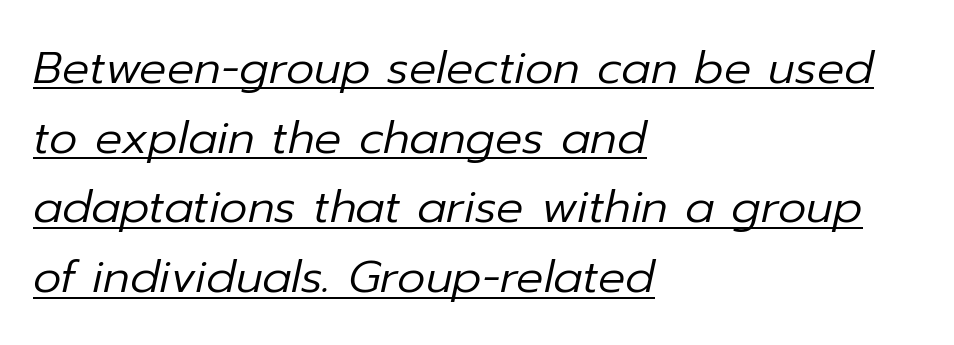
{"italic": "yes", "lean": "right", "slant_degrees": 12, "bold": "no", "weight": "regular", "width": "normal", "stroke_contrast": "low", "x_height": "medium", "monospaced": "no", "underline": "yes", "align": "left", "line_spacing": "normal", "line_spacing_ratio": 1.55, "letter_spacing": "normal", "letter_spacing_em": 0.0, "glyph_px": 45}
